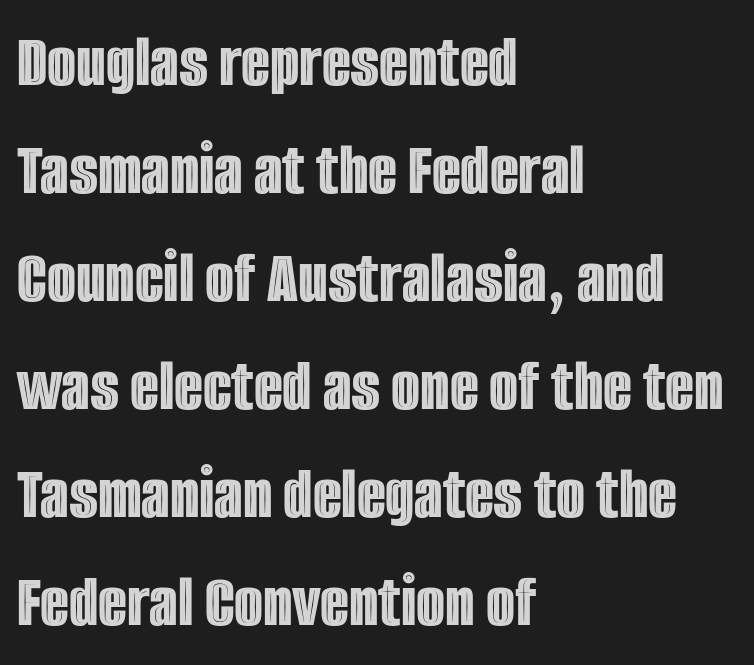
Q: Is the text italic (slanted)? A: No, it is upright.
Q: Is the text underlined? A: No.
Q: How is the paragraph aligned? A: Left-aligned.
Q: Is the spacing between letters normal or unusually wide? A: Normal.
Q: Is the spacing between lines tight, normal or loose? A: Normal.
Q: Width (condensed, normal, or wide)? A: Condensed.
Q: x-height? A: Large.
Q: Monospaced? A: No.
